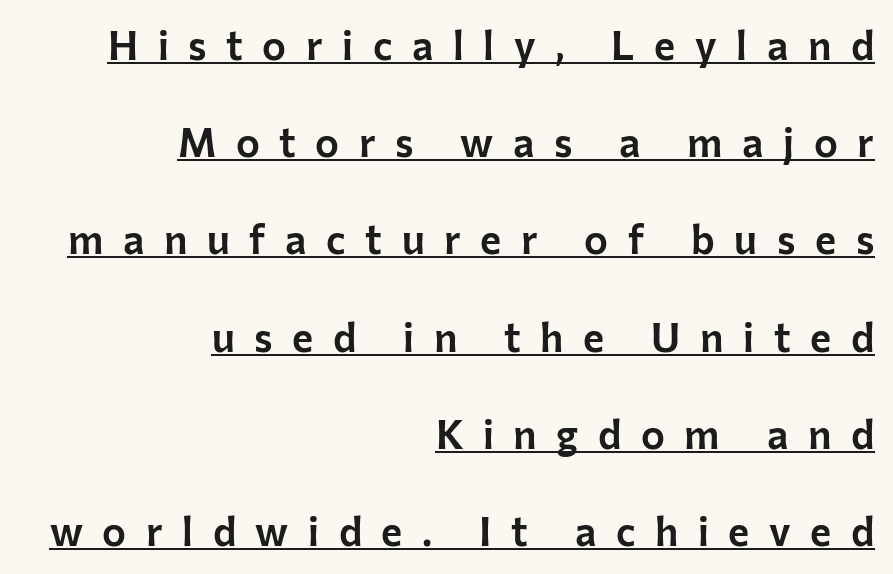
Loose tracking; the words dissolve into strings of separated letters. The rendered words wear a rule along their underside. Every stem runs plumb, perpendicular to the baseline. How would I describe the line gaps? Wide and relaxed. Spacing verdict: proportional, widths tailored to each character.
